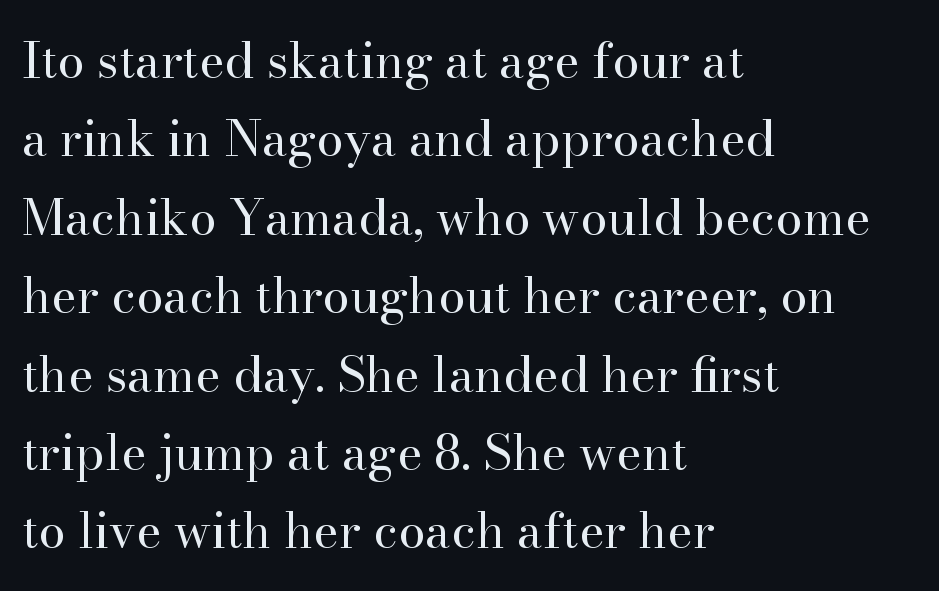
Every row of glyphs begins at an identical x-position on the left. Unlike a clean sans, this face finishes its strokes with serifs. Notice how descenders clear the ascenders below comfortably — that's standard leading. Is this a fixed-width face? No — the glyphs have proportional, varying widths.
